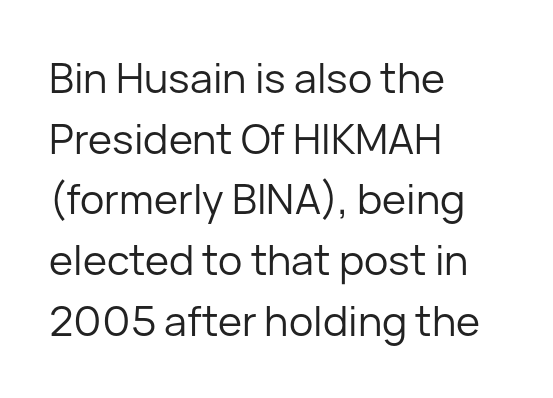
{"serif": "no", "italic": "no", "bold": "no", "weight": "regular", "width": "normal", "stroke_contrast": "low", "x_height": "medium", "monospaced": "no", "underline": "no", "align": "left", "line_spacing": "normal", "line_spacing_ratio": 1.48, "letter_spacing": "normal", "letter_spacing_em": 0.0, "glyph_px": 41}
